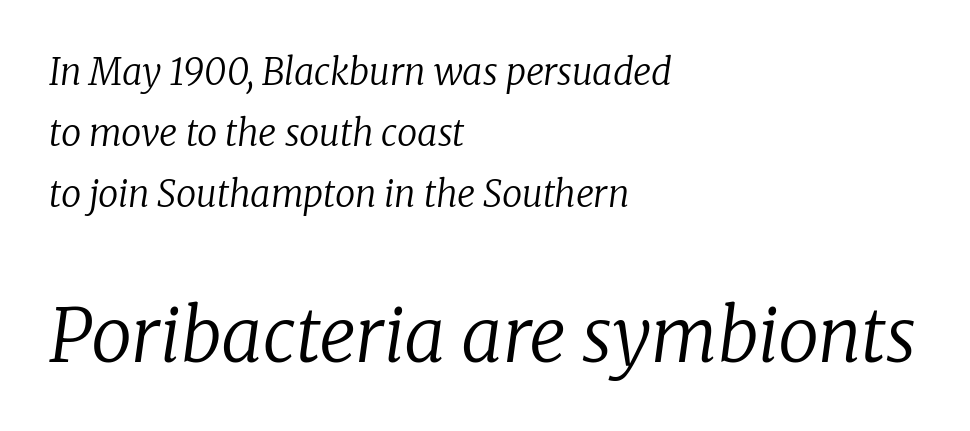
The image shows 73 px regular-weight serif type, italic (leaning right); set left-aligned, normal line spacing (1.69x), normal letter spacing, not underlined; the second (bottom) block is 2.03x larger; low stroke contrast and a medium x-height.
